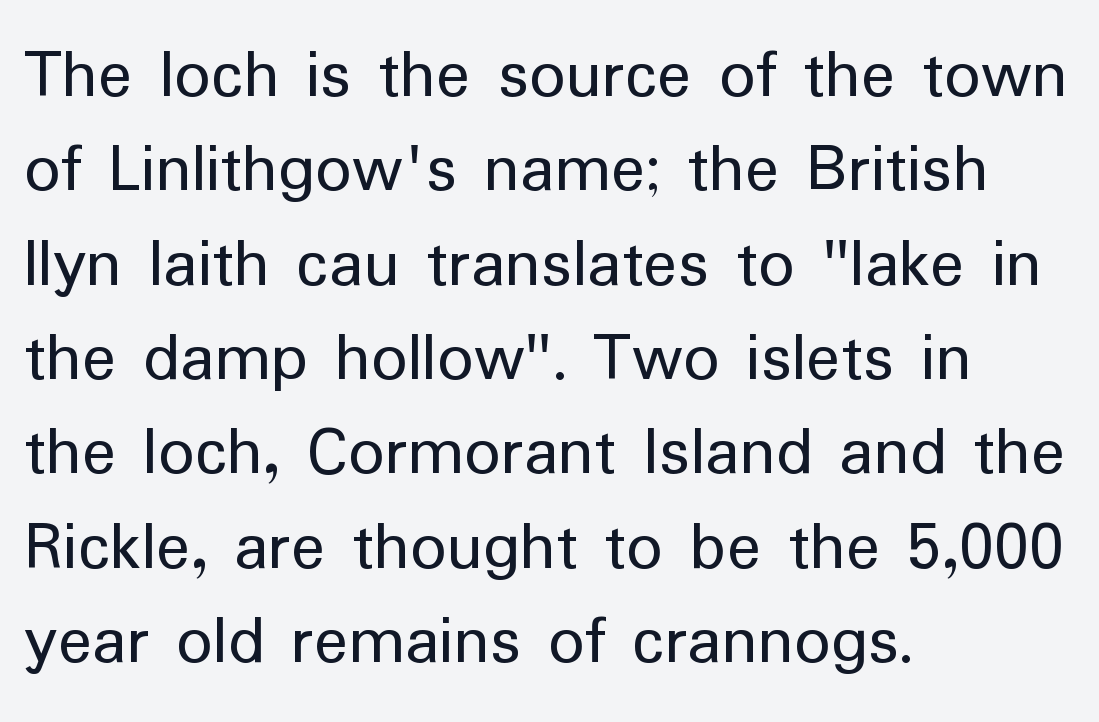
Q: Is the text bold? A: No.
Q: Is the text italic (slanted)? A: No, it is upright.
Q: Is the typeface a serif or a sans-serif typeface? A: Sans-serif.
Q: Is the text underlined? A: No.
Q: How is the paragraph aligned? A: Left-aligned.
Q: Is the spacing between letters normal or unusually wide? A: Normal.
Q: Is the spacing between lines tight, normal or loose? A: Normal.
Q: Width (condensed, normal, or wide)? A: Normal.
Q: Stroke contrast? A: Low.
Q: x-height? A: Medium.
Q: Monospaced? A: No.
